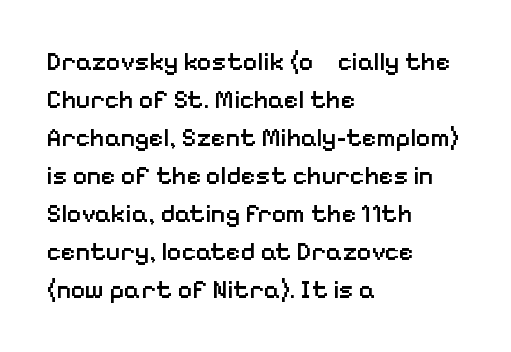
Q: Is the text bold? A: Semi-bold.
Q: Is the text italic (slanted)? A: No, it is upright.
Q: Is the text underlined? A: No.
Q: How is the paragraph aligned? A: Left-aligned.
Q: Is the spacing between letters normal or unusually wide? A: Normal.
Q: Is the spacing between lines tight, normal or loose? A: Normal.
